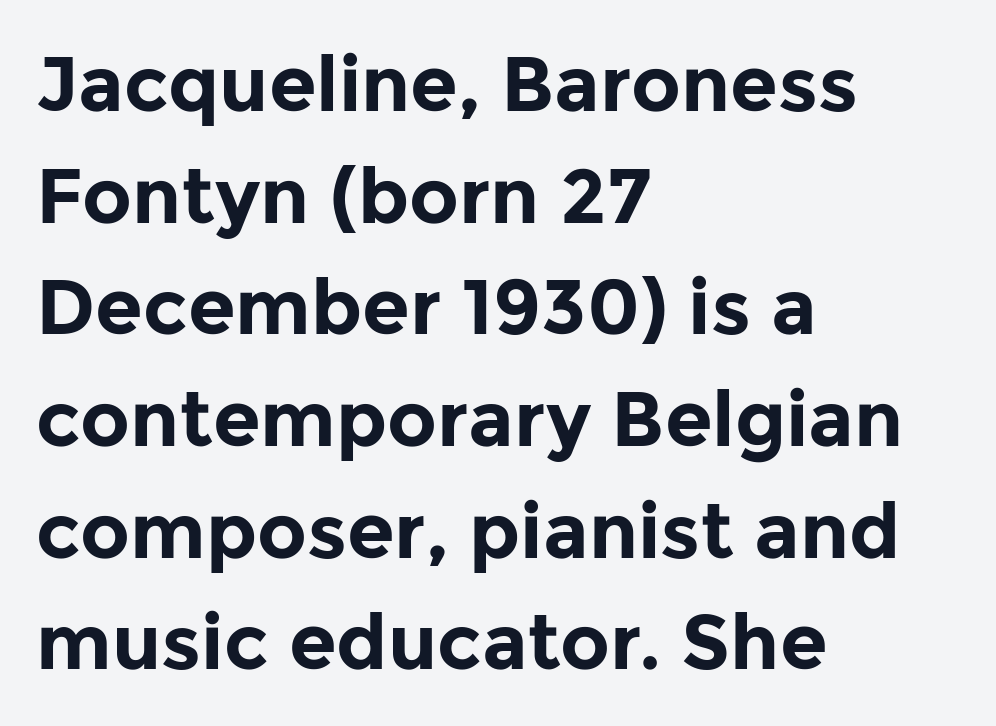
{"serif": "no", "italic": "no", "bold": "yes", "weight": "bold", "width": "normal", "stroke_contrast": "low", "x_height": "medium", "monospaced": "no", "underline": "no", "align": "left", "line_spacing": "normal", "line_spacing_ratio": 1.45, "letter_spacing": "normal", "letter_spacing_em": 0.0, "glyph_px": 77}
